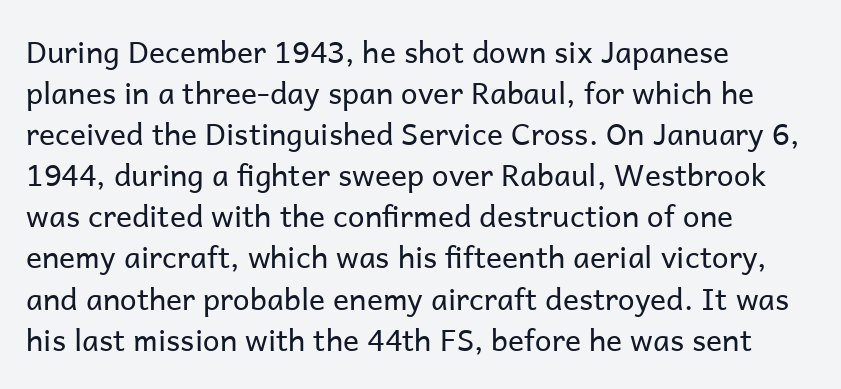
Q: Is the text bold? A: No.
Q: Is the text italic (slanted)? A: No, it is upright.
Q: Is the typeface a serif or a sans-serif typeface? A: Sans-serif.
Q: Is the text underlined? A: No.
Q: How is the paragraph aligned? A: Left-aligned.
Q: Is the spacing between letters normal or unusually wide? A: Normal.
Q: Is the spacing between lines tight, normal or loose? A: Normal.
Q: Width (condensed, normal, or wide)? A: Normal.
Q: Stroke contrast? A: Low.
Q: x-height? A: Medium.
Q: Monospaced? A: No.
